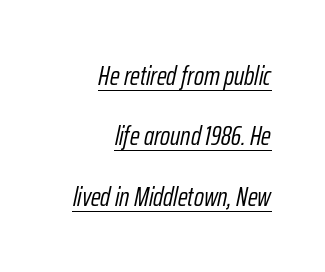
Q: Is the text bold? A: No.
Q: Is the text italic (slanted)? A: Yes, it leans right by about 12 degrees.
Q: Is the text underlined? A: Yes.
Q: How is the paragraph aligned? A: Right-aligned.
Q: Is the spacing between letters normal or unusually wide? A: Normal.
Q: Is the spacing between lines tight, normal or loose? A: Loose.
